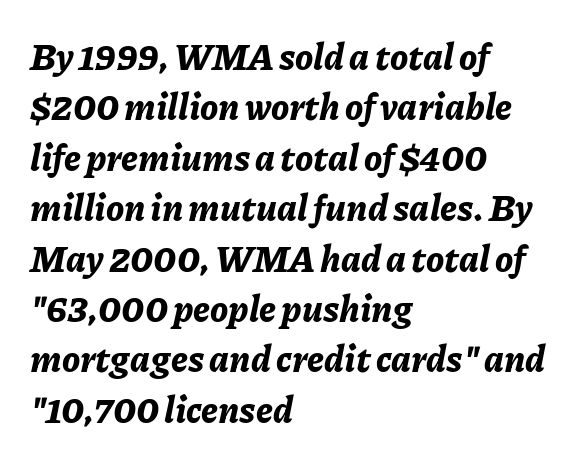
The image shows 36 px bold type, italic (leaning right); set left-aligned, normal line spacing (1.4x), normal letter spacing, not underlined; low stroke contrast and a medium x-height.
